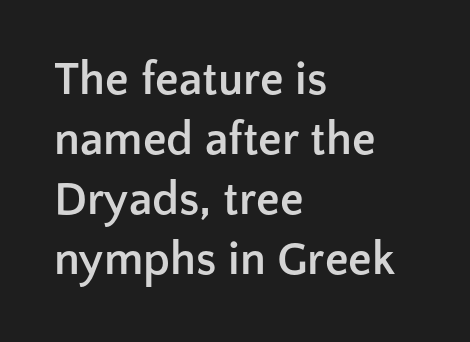
The image shows 47 px semibold sans-serif type, upright; set left-aligned, normal line spacing (1.28x), normal letter spacing, not underlined; low stroke contrast and a medium x-height.
